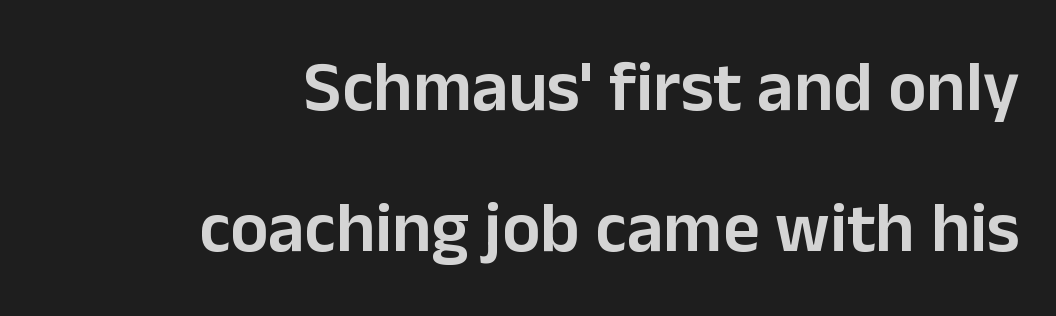
Teacher's note: observe the even right margin — that is flush-right alignment. A typesetter would call this zero additional tracking. The rendering uses a semibold face; strokes are thickened but not to full bold. Descender tails drop into unmarked territory. A typesetter would call this leading open, well beyond the default. The letters advance in unequal steps, a hallmark of proportional type.
